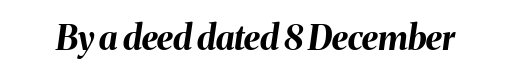
Stroke thickness is high; the sample reads as a true bold. A typesetter would mark this as italic. The letters advance in unequal steps, a hallmark of proportional type. Observe the ordinary spacing: letters are neighbours, not strangers. Underline: absent.
